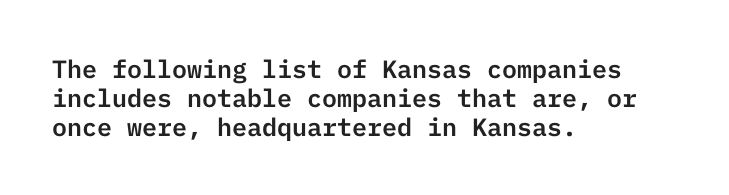
The image shows 25 px text type, upright; set left-aligned, line spacing 1.16x, normal letter spacing, not underlined.
